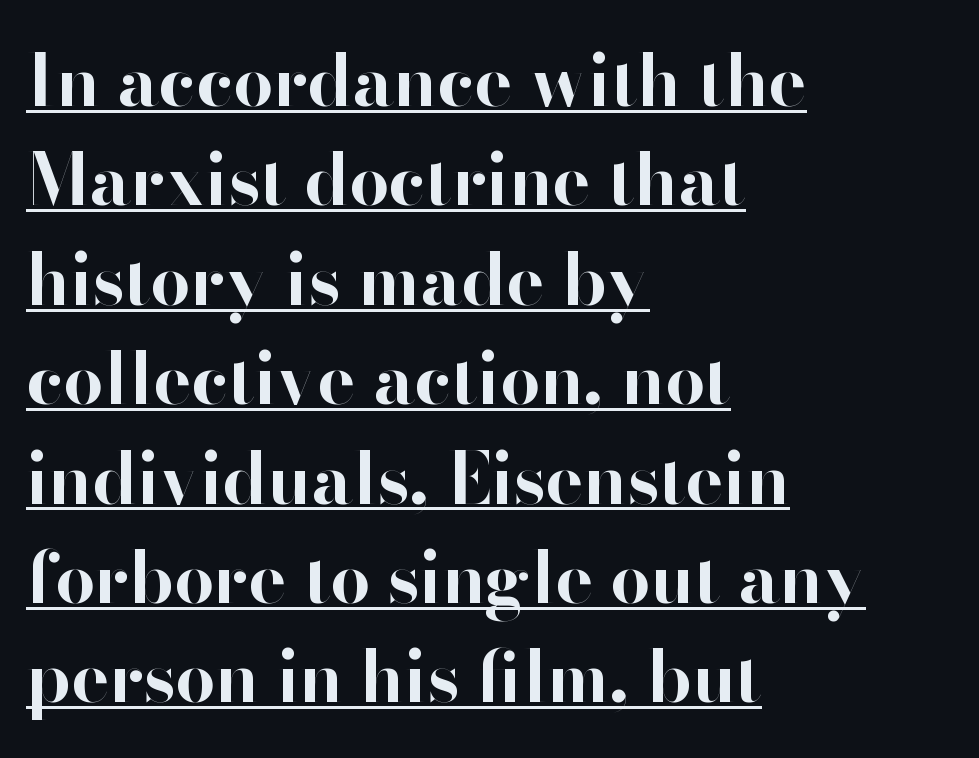
Q: Is the text bold? A: Yes.
Q: Is the text italic (slanted)? A: No, it is upright.
Q: Is the typeface a serif or a sans-serif typeface? A: Sans-serif.
Q: Is the text underlined? A: Yes.
Q: How is the paragraph aligned? A: Left-aligned.
Q: Is the spacing between letters normal or unusually wide? A: Normal.
Q: Is the spacing between lines tight, normal or loose? A: Normal.
Q: Width (condensed, normal, or wide)? A: Normal.
Q: Stroke contrast? A: High.
Q: x-height? A: Small.
Q: Monospaced? A: No.
